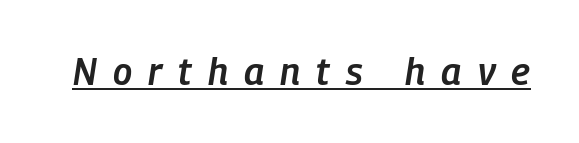
The image shows 37 px semibold, condensed type, italic (leaning right); set unusually wide letter spacing (+0.44 em), underlined; low stroke contrast and a medium x-height.
